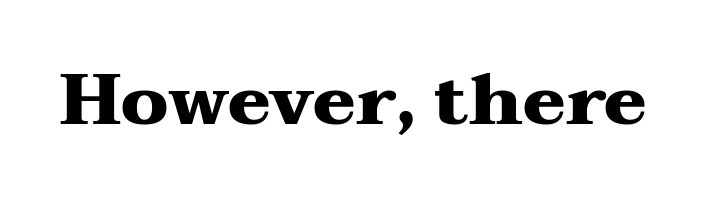
The image shows 71 px heavy, wide serif type, upright; set normal letter spacing, not underlined; medium stroke contrast and a medium x-height.
